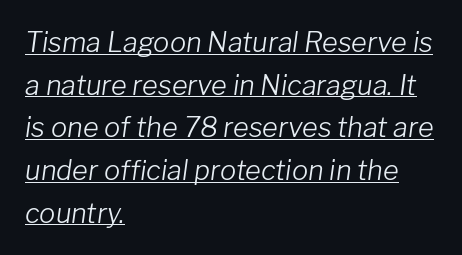
The image shows 27 px text type, italic (leaning right); set left-aligned, normal line spacing (1.58x), normal letter spacing, underlined.
